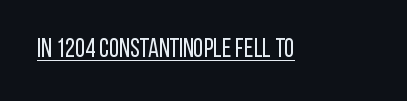
{"italic": "no", "bold": "no", "underline": "yes", "letter_spacing": "normal", "letter_spacing_em": 0.0, "glyph_px": 26}
